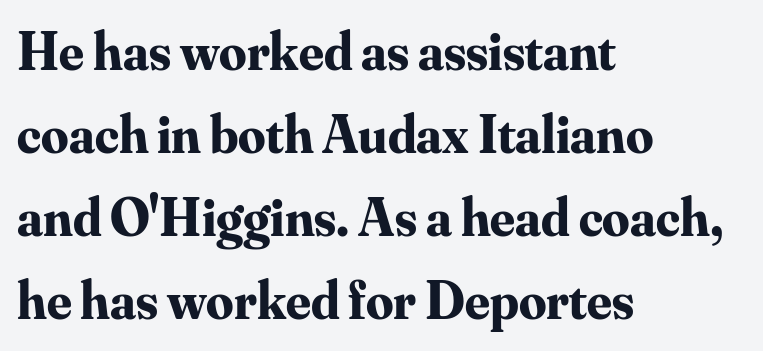
The ragged edge is on the right, which tells us the setting is flush left. Style check: upright. Set as a true bold cut, around the 700 mark. You could not count columns in this text — the font is proportionally spaced. Check where the strokes stop: tiny serifs finish them off.
